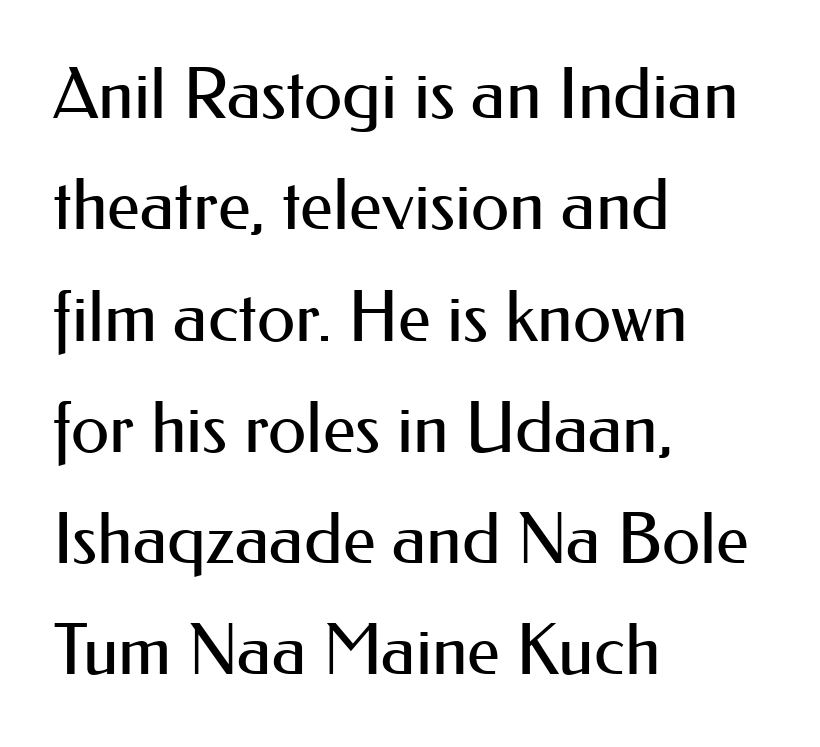
Caption: multi-line text, flush left, ragged right. The zone under the glyphs is completely vacant. The designer left line spacing at the default. Spacing between characters is what you'd get straight out of the box.
